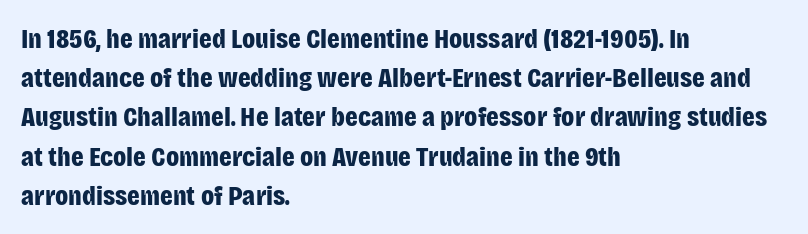
Q: Is the text bold? A: Yes.
Q: Is the text italic (slanted)? A: No, it is upright.
Q: Is the typeface a serif or a sans-serif typeface? A: Sans-serif.
Q: Is the text underlined? A: No.
Q: How is the paragraph aligned? A: Left-aligned.
Q: Is the spacing between letters normal or unusually wide? A: Normal.
Q: Is the spacing between lines tight, normal or loose? A: Normal.
Q: Width (condensed, normal, or wide)? A: Condensed.
Q: Stroke contrast? A: Low.
Q: x-height? A: Large.
Q: Monospaced? A: No.
